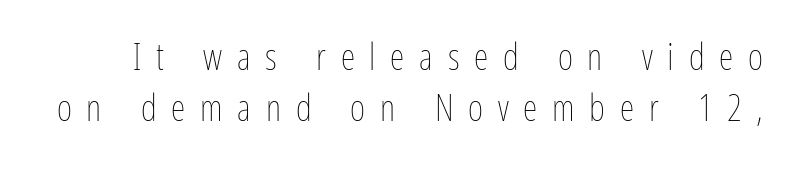
Q: Is the text bold? A: No.
Q: Is the text italic (slanted)? A: No, it is upright.
Q: Is the text underlined? A: No.
Q: Is the spacing between letters normal or unusually wide? A: Unusually wide.
Q: Is the spacing between lines tight, normal or loose? A: Normal.
Q: Width (condensed, normal, or wide)? A: Condensed.
Q: Stroke contrast? A: Low.
Q: x-height? A: Medium.
Q: Monospaced? A: No.
